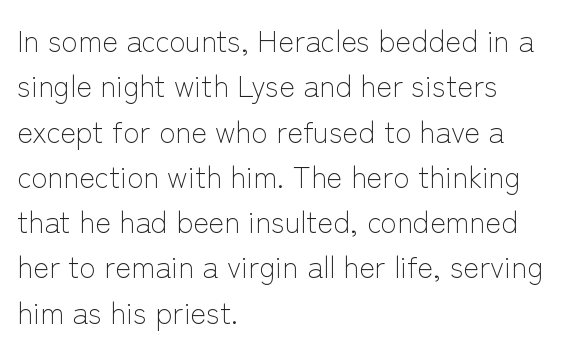
The letters stand upright; this is a roman face. The lines are quadded left. Each letter keeps its own natural width here, so spacing adapts to shape. This rendering leaves character spacing at its baseline value.
